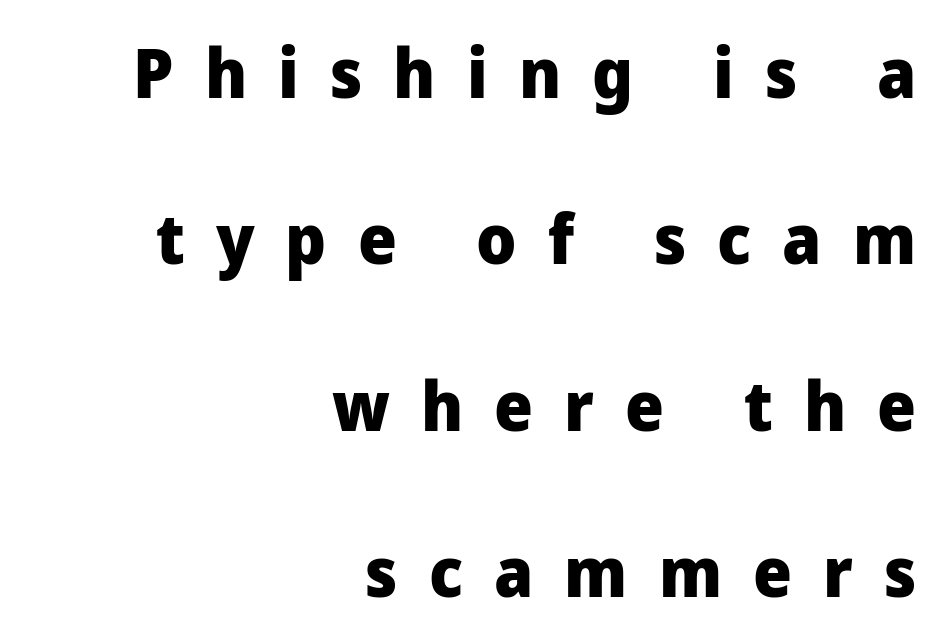
The image shows 69 px heavy sans-serif type, upright; set right-aligned, loose line spacing (2.41x), unusually wide letter spacing (+0.45 em), not underlined; low stroke contrast and a medium x-height.
